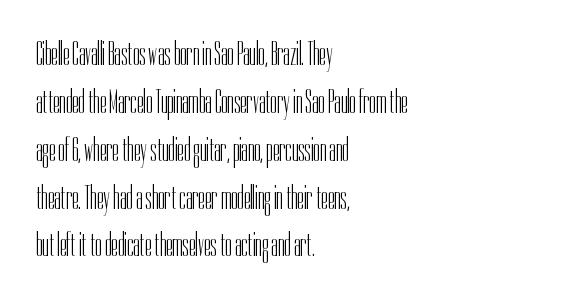
The designer went with a sans here, leaving each stem footless. Is the letter spacing exaggerated? No — it looks like the ordinary default. One-word summary of the alignment: left. On a weight scale, this lands at 450 or below. Does the lettering tilt? It doesn't — this is upright.
